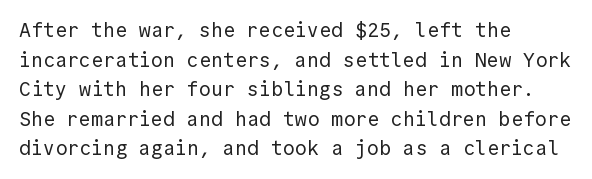
Q: Is the text bold? A: No.
Q: Is the text italic (slanted)? A: No, it is upright.
Q: Is the text underlined? A: No.
Q: How is the paragraph aligned? A: Left-aligned.
Q: Is the spacing between letters normal or unusually wide? A: Normal.
Q: Is the spacing between lines tight, normal or loose? A: Normal.
